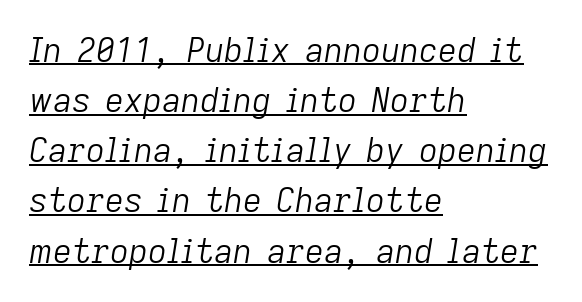
Q: Is the text bold? A: No.
Q: Is the text italic (slanted)? A: Yes, it leans right by about 9 degrees.
Q: Is the text underlined? A: Yes.
Q: How is the paragraph aligned? A: Left-aligned.
Q: Is the spacing between letters normal or unusually wide? A: Normal.
Q: Is the spacing between lines tight, normal or loose? A: Normal.
Q: Width (condensed, normal, or wide)? A: Normal.
Q: Stroke contrast? A: Low.
Q: x-height? A: Medium.
Q: Monospaced? A: No.
